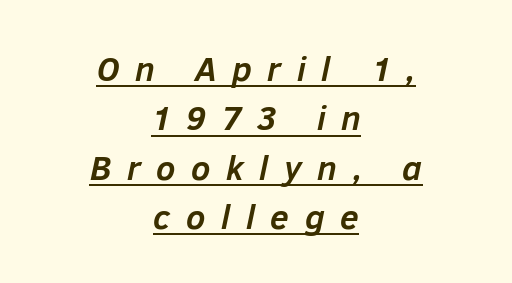
The image shows 34 px semibold type, italic (leaning right); set centered, normal line spacing (1.45x), unusually wide letter spacing (+0.46 em), underlined; low stroke contrast and a medium x-height.
